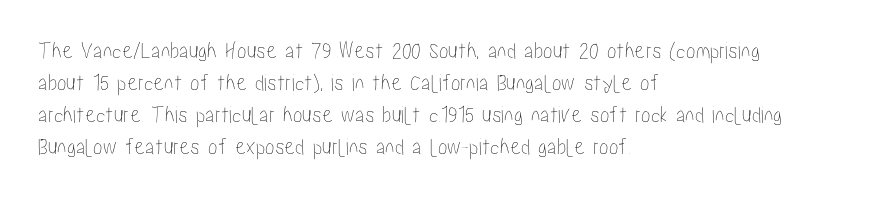
No italicization has been applied; the sample stays upright. The vertical gap from one line to the next is medium. Standard letterfit; no display-style spreading of the glyphs. The passage is arranged the way most books set body copy — flush left. Rule under the text: the space is simply empty.
